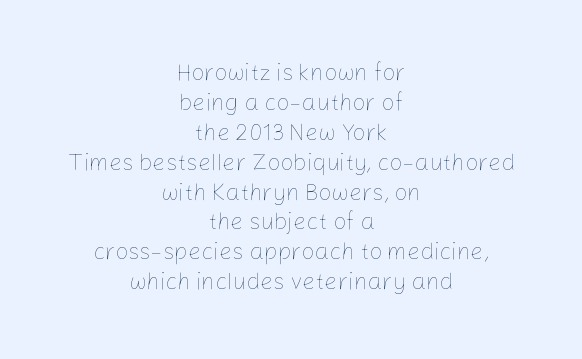
The image shows 23 px text type, upright; set centered, normal line spacing (1.3x), normal letter spacing, not underlined.
